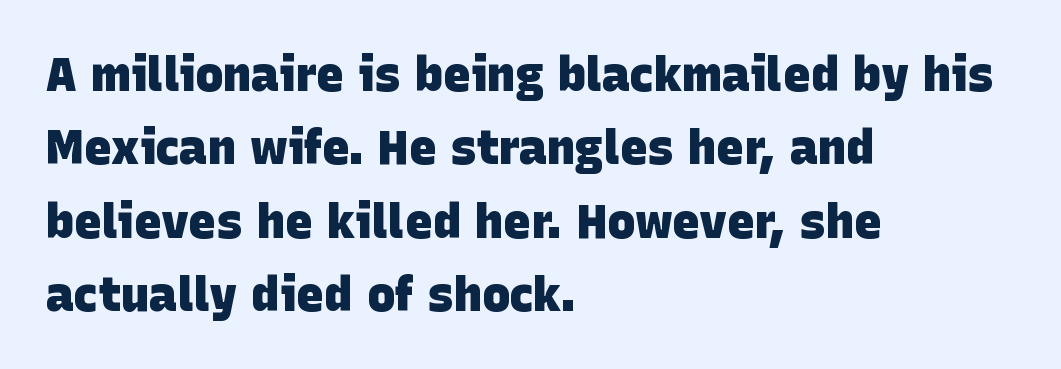
The image shows 47 px heavy sans-serif type; set left-aligned, normal line spacing (1.56x), normal letter spacing, not underlined; low stroke contrast and a large x-height.
